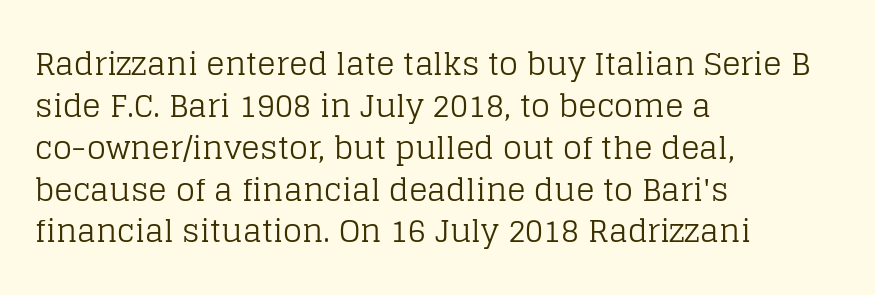
The image shows 31 px regular-weight serif type, upright; set left-aligned, normal line spacing (1.35x), normal letter spacing, not underlined; low stroke contrast and a large x-height.
